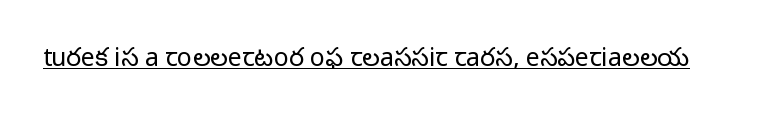
The image shows 25 px text type, upright; set normal letter spacing, underlined.
